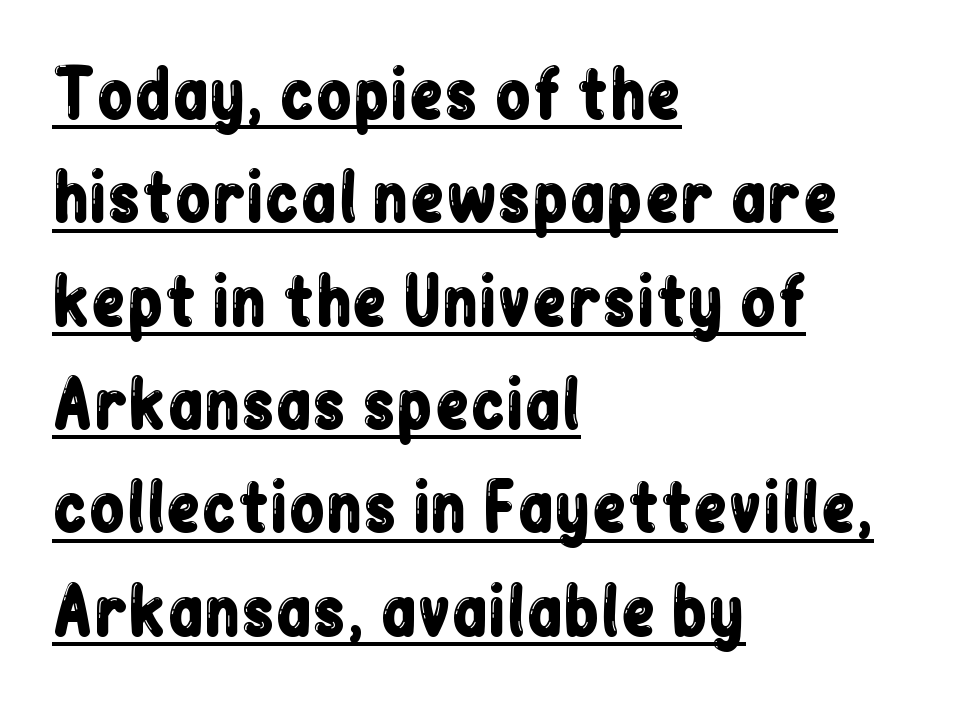
The lettering stays uniformly vertical, giving the passage a roman look. Leading: standard. Tracking value appears to be zero — textbook default spacing. The typesetter has applied underlining to the passage shown. The ragged edge is on the right, which tells us the setting is flush left.
